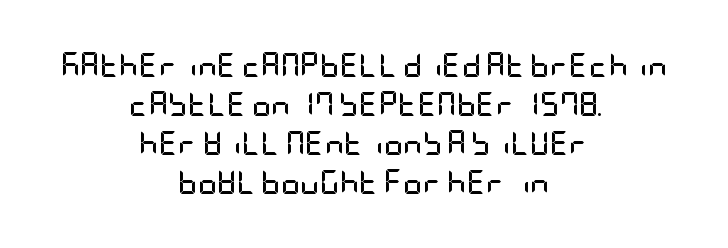
Unlike italic type, these characters show no tilt at all. If you folded the block vertically in half, each line would mirror itself in length. Weight: bold. You could call the tracking neutral — neither tight nor loose. Leading: standard. Only glyphs here, with clear space below each row.
